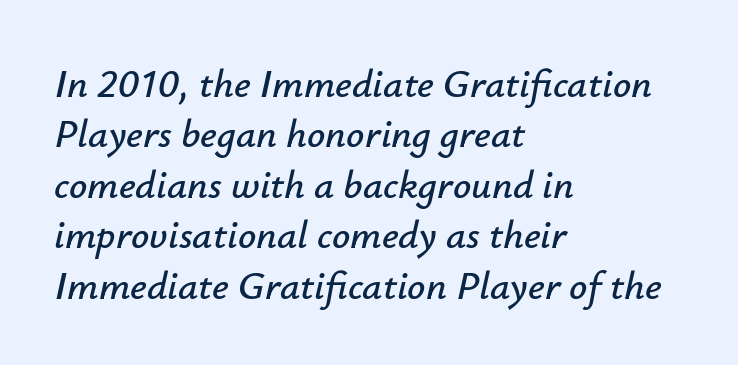
Q: Is the text italic (slanted)? A: Yes, it leans right by about 12 degrees.
Q: Is the text underlined? A: No.
Q: How is the paragraph aligned? A: Left-aligned.
Q: Is the spacing between letters normal or unusually wide? A: Normal.
Q: Is the spacing between lines tight, normal or loose? A: Normal.
Q: Width (condensed, normal, or wide)? A: Normal.
Q: Stroke contrast? A: Low.
Q: x-height? A: Small.
Q: Monospaced? A: No.
